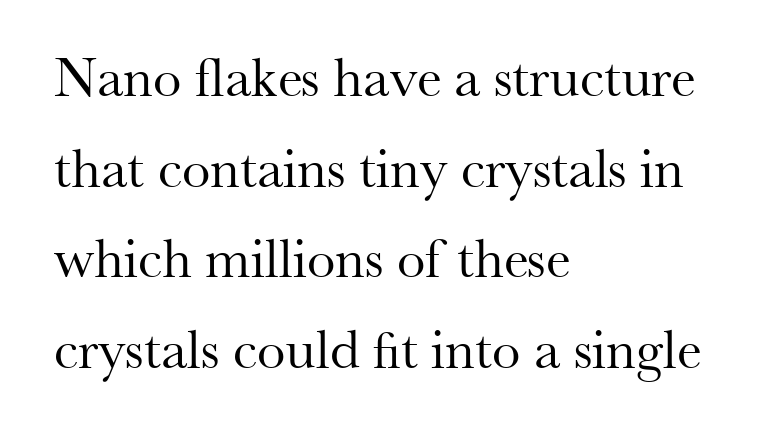
Line beginnings align vertically; line endings do not. The type family on display is of the serif kind. The rendering uses natural spacing where letterforms have individual widths. Italic: no, the glyphs are upright roman. The type is set solid horizontally, with unmodified tracking. Weight: in the light-to-regular range.
